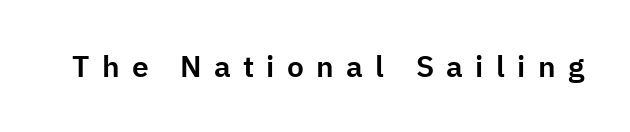
How are the letters spaced? Widely, with obvious added tracking. A typesetter would call this proportional, since set widths differ per character. Rule under the text: the space is simply empty. The letters stand upright; this is a roman face. Serifs: no, the terminals of the letterforms are clean.
